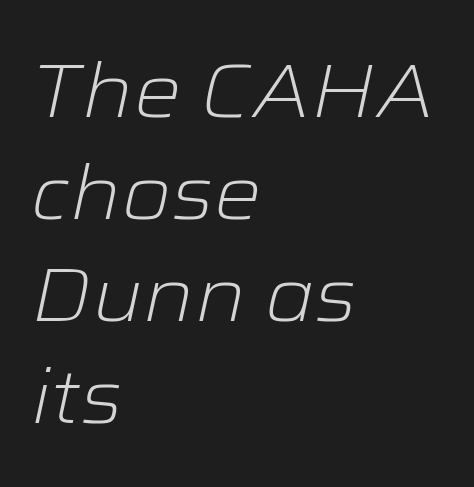
Q: Is the text bold? A: No.
Q: Is the text italic (slanted)? A: Yes, it leans right by about 12 degrees.
Q: Is the text underlined? A: No.
Q: How is the paragraph aligned? A: Left-aligned.
Q: Is the spacing between letters normal or unusually wide? A: Normal.
Q: Is the spacing between lines tight, normal or loose? A: Normal.
Q: Width (condensed, normal, or wide)? A: Wide.
Q: Stroke contrast? A: Low.
Q: x-height? A: Medium.
Q: Monospaced? A: No.
